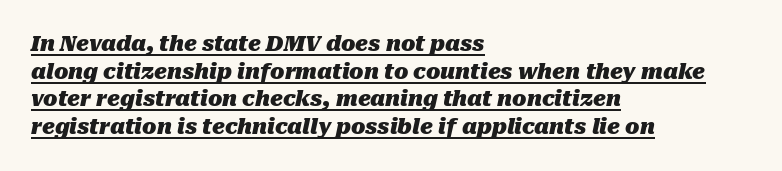
Leading matches the norm, producing a regular column. The passage shown is emphatically bold. The letters are slanted; this is an italic face. The passage shown is underscored from start to finish. Typeset ragged right — the left edge is the straight one. The gaps between neighbouring characters are ordinary and unremarkable.
